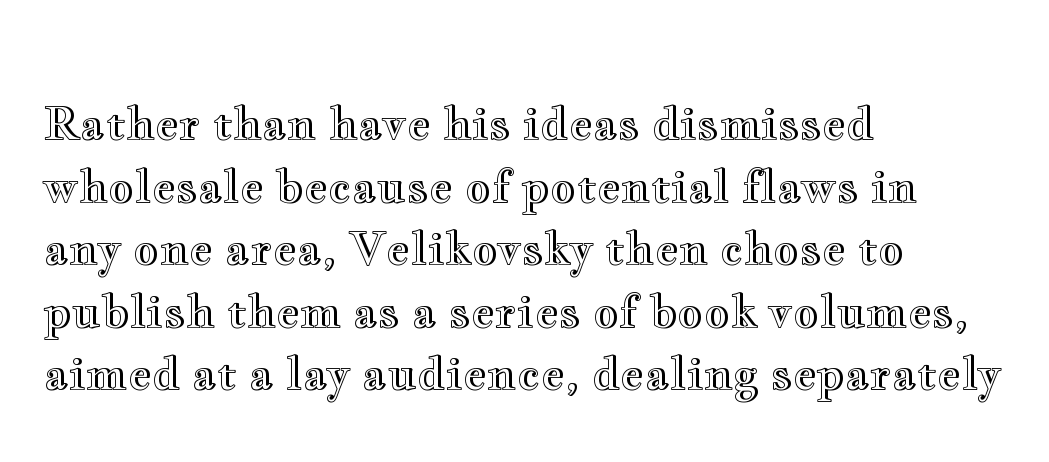
This rendering uses left alignment, leaving the right contour irregular. Only glyphs here, with clear space below each row. Is the letter spacing exaggerated? No — it looks like the ordinary default. Each letter keeps its own natural width here, so spacing adapts to shape. Notice how the stems are strictly vertical — no italics here.
